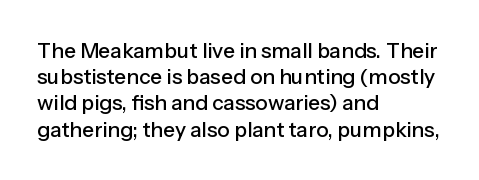
Q: Is the text italic (slanted)? A: No, it is upright.
Q: Is the text underlined? A: No.
Q: How is the paragraph aligned? A: Left-aligned.
Q: Is the spacing between letters normal or unusually wide? A: Normal.
Q: Is the spacing between lines tight, normal or loose? A: Normal.
